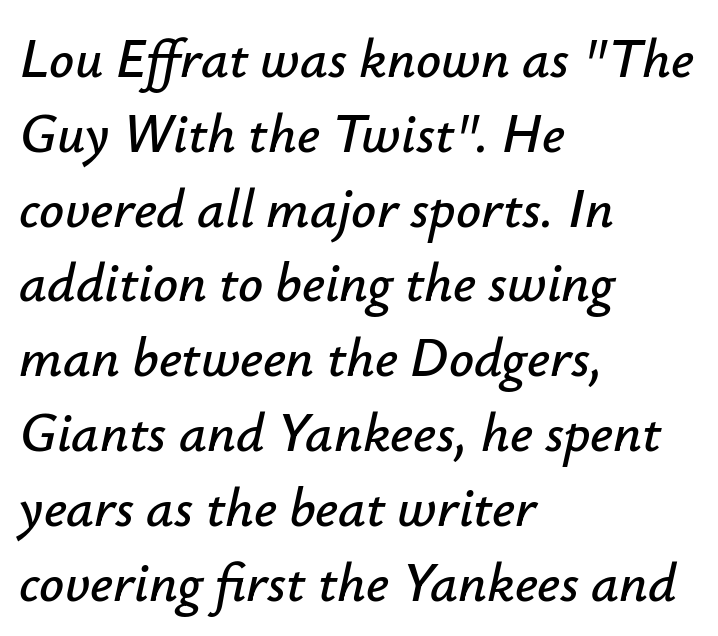
{"italic": "yes", "lean": "right", "slant_degrees": 12, "width": "normal", "stroke_contrast": "low", "x_height": "small", "monospaced": "no", "underline": "no", "align": "left", "line_spacing": "normal", "line_spacing_ratio": 1.36, "letter_spacing": "normal", "letter_spacing_em": 0.0, "glyph_px": 55}
